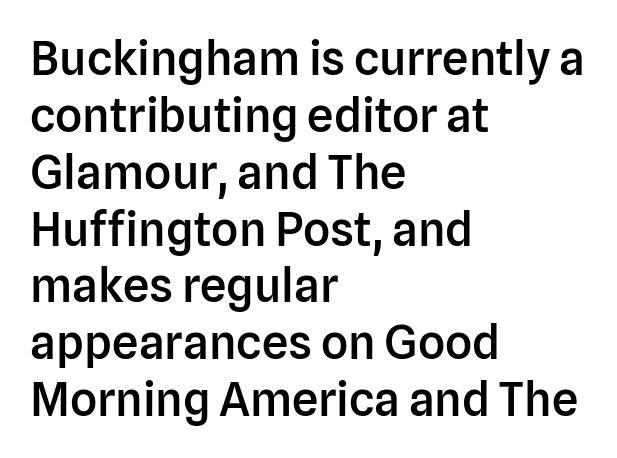
{"serif": "no", "italic": "no", "bold": "semi", "weight": "semibold", "width": "normal", "stroke_contrast": "low", "x_height": "medium", "monospaced": "no", "underline": "no", "align": "left", "line_spacing_ratio": 1.21, "letter_spacing": "normal", "letter_spacing_em": 0.0, "glyph_px": 47}
